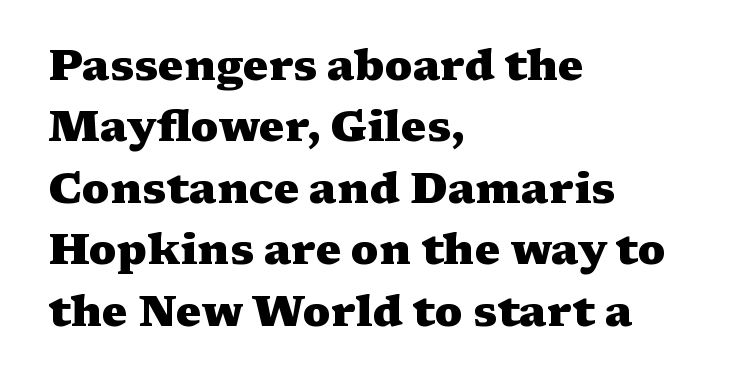
The passage shown stacks its lines at a standard gap. Looks like regular typesetting: each glyph gets only the width it needs. The lettering stays uniformly vertical, giving the passage a roman look. Weight check: bold — yes, fully. Is the letter spacing exaggerated? No — it looks like the ordinary default.
